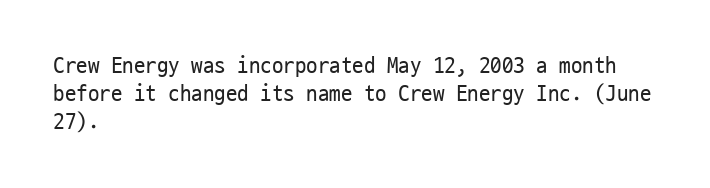
Q: Is the text bold? A: No.
Q: Is the text italic (slanted)? A: No, it is upright.
Q: Is the text underlined? A: No.
Q: How is the paragraph aligned? A: Left-aligned.
Q: Is the spacing between letters normal or unusually wide? A: Normal.
